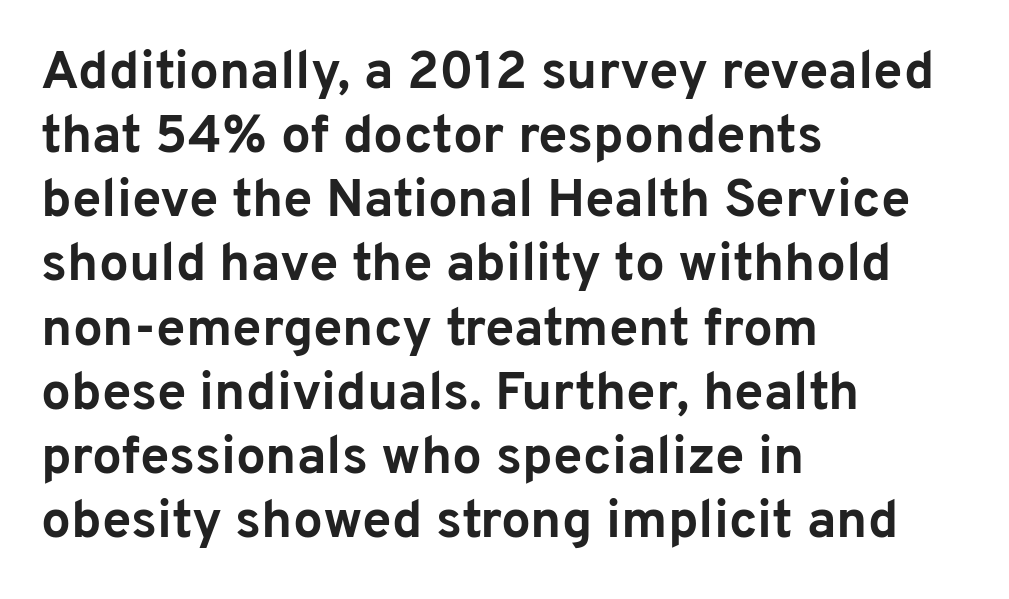
Pretty heavy lettering here — definitely bold. These lines are rendered in a variable-pitch font. Just letters on the line, the space beneath them empty. Upright lettering throughout. Look at the tracking — it's just the regular setting, nothing added.
